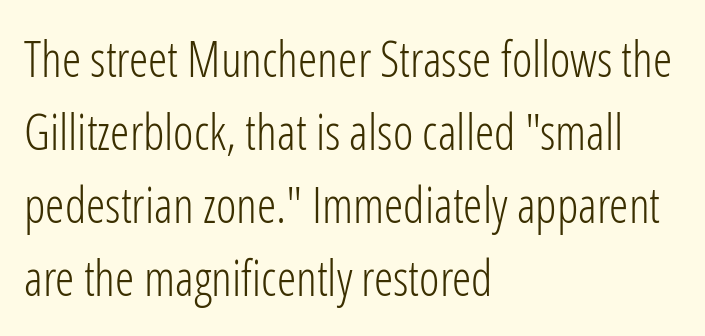
The image shows 49 px light, condensed sans-serif type, upright; set left-aligned, normal line spacing (1.49x), normal letter spacing, not underlined; low stroke contrast and a medium x-height.
